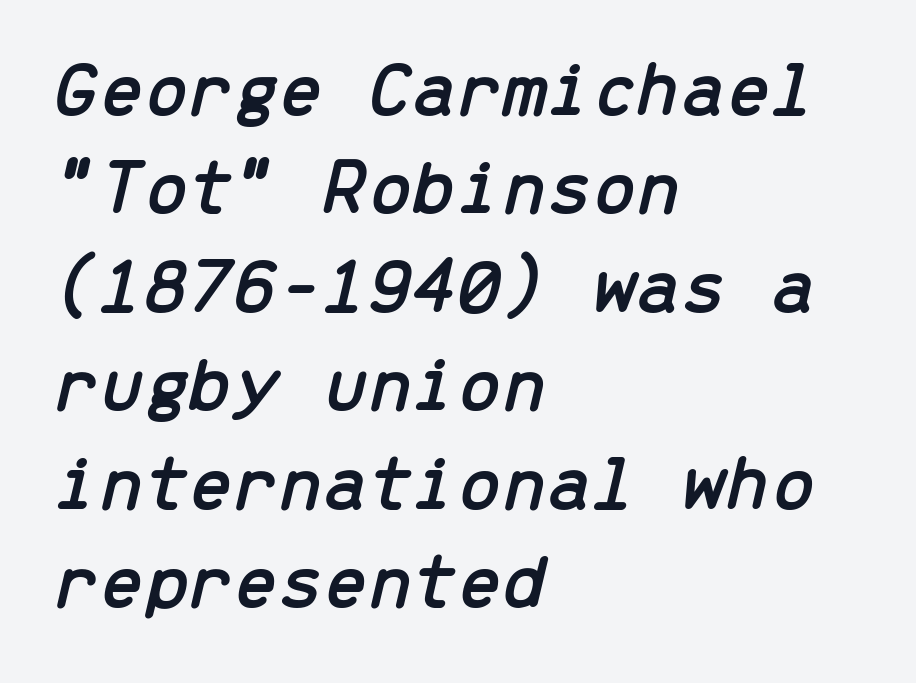
The image shows 80 px text type, italic (leaning right), monospaced; set left-aligned, line spacing 1.23x, normal letter spacing, not underlined; low stroke contrast and a medium x-height.
